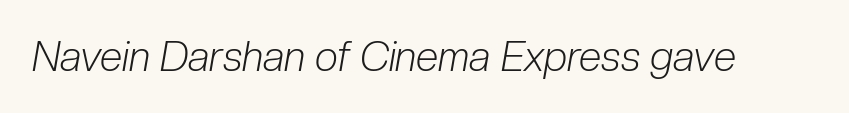
{"italic": "yes", "lean": "right", "slant_degrees": 10, "bold": "no", "weight": "light", "width": "condensed", "stroke_contrast": "low", "x_height": "medium", "monospaced": "no", "underline": "no", "letter_spacing": "normal", "letter_spacing_em": 0.0, "glyph_px": 41}
